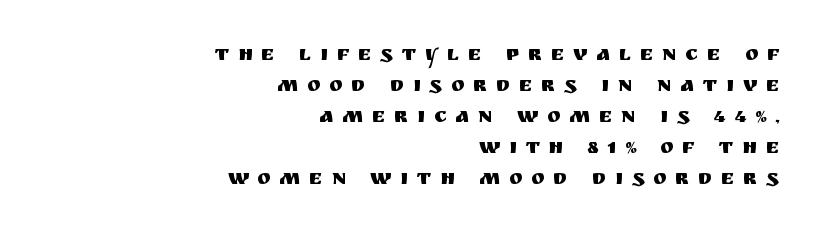
Q: Is the text italic (slanted)? A: No, it is upright.
Q: Is the text underlined? A: No.
Q: How is the paragraph aligned? A: Right-aligned.
Q: Is the spacing between letters normal or unusually wide? A: Unusually wide.
Q: Is the spacing between lines tight, normal or loose? A: Normal.
